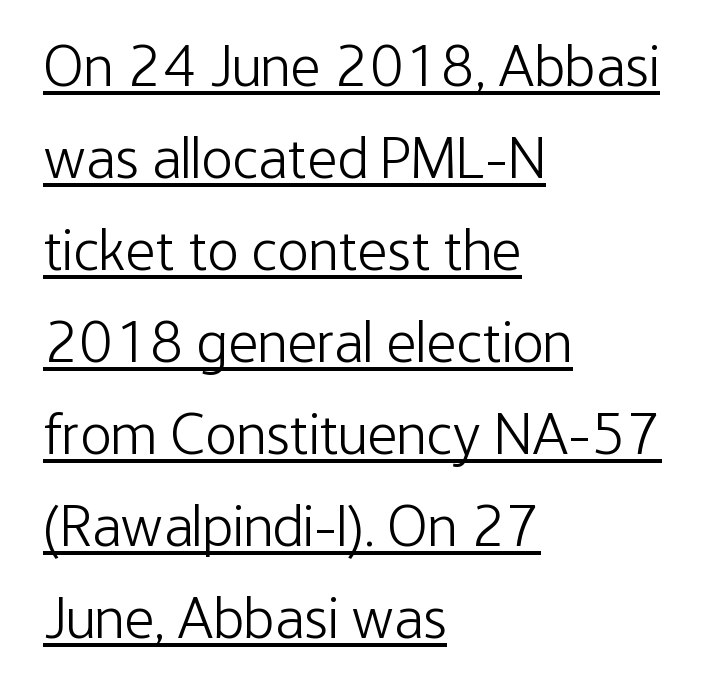
The rendering uses natural spacing where letterforms have individual widths. Tracking value appears to be zero — textbook default spacing. Horizontal bands of white between lines are of average thickness. The paragraph has a hard left edge and a soft right edge. This is the regular roman posture of the typeface. The passage shown is typeset with a sans-serif family.
